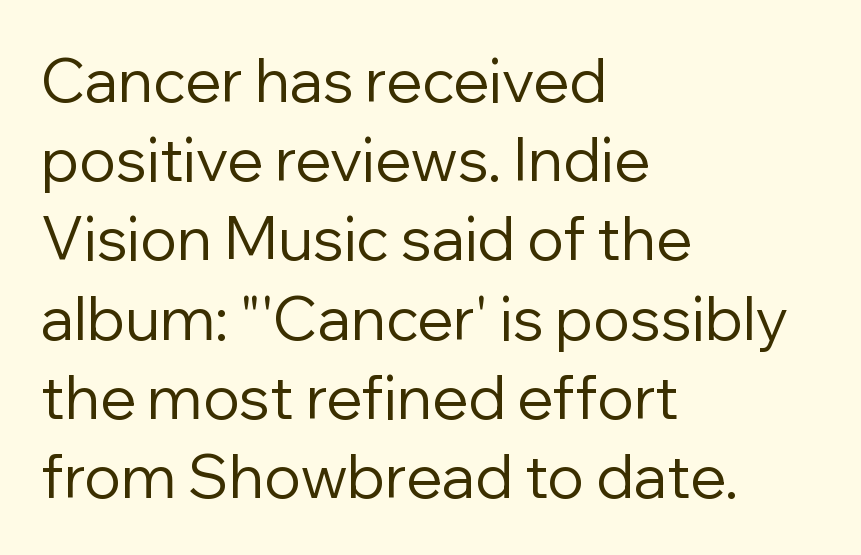
Weight: in the light-to-regular range. Each word holds together tightly as a unit, with standard inter-letter gaps. The text block is weighted toward the left margin, trailing off unevenly rightward. Quick note: not italic, upright.
